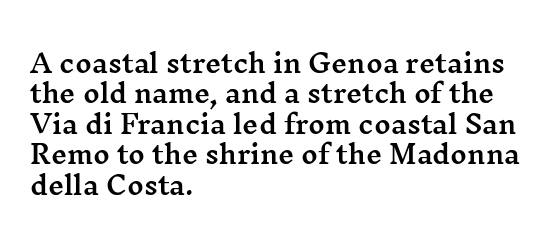
The image shows 25 px text type, upright; set left-aligned, line spacing 1.22x, normal letter spacing, not underlined.
